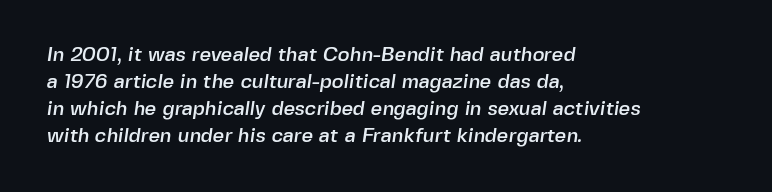
The image shows 20 px text type; set left-aligned, normal line spacing (1.35x), normal letter spacing, not underlined.
